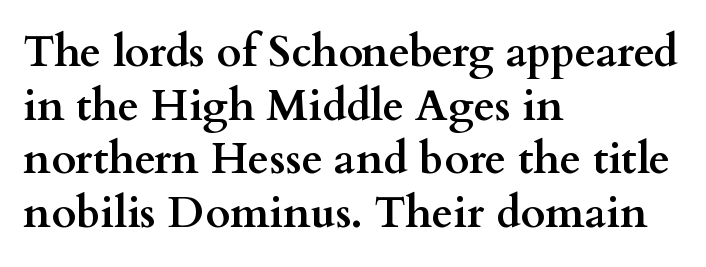
{"serif": "yes", "italic": "no", "bold": "yes", "weight": "semibold", "width": "wide", "stroke_contrast": "medium", "x_height": "small", "monospaced": "no", "underline": "no", "align": "left", "line_spacing": "normal", "line_spacing_ratio": 1.25, "letter_spacing": "normal", "letter_spacing_em": 0.0, "glyph_px": 43}
